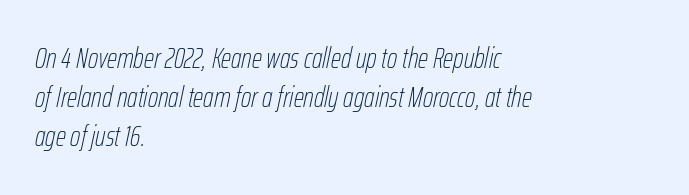
The image shows 29 px thin, condensed type, italic (leaning right); set left-aligned, normal line spacing (1.35x), normal letter spacing, not underlined; low stroke contrast and a medium x-height.
